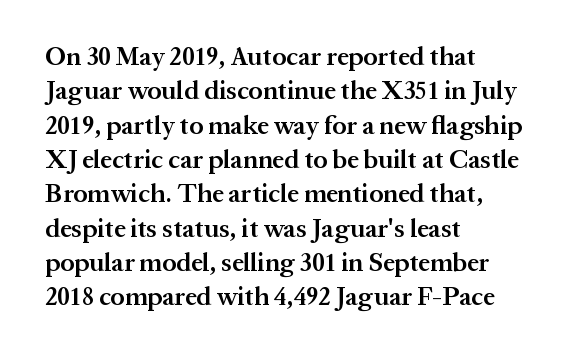
The image shows 26 px text type, upright; set left-aligned, normal line spacing (1.32x), normal letter spacing, not underlined.
